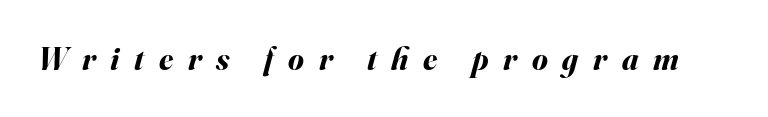
Spacing verdict: proportional, widths tailored to each character. The tracking jumps out immediately: characters are airy and widely separated. Strokes here are thick enough to call this a true bold. A clean baseline with only descenders dipping below it. Italic: yes, the glyphs are oblique.
